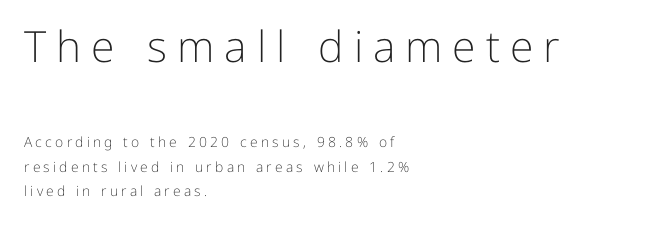
Q: Is the text bold? A: No.
Q: Is the text italic (slanted)? A: No, it is upright.
Q: Is the typeface a serif or a sans-serif typeface? A: Sans-serif.
Q: Is the text underlined? A: No.
Q: How is the paragraph aligned? A: Left-aligned.
Q: Is the spacing between letters normal or unusually wide? A: Unusually wide.
Q: Which block of text is set in a larger size, the first (top) or the second (bottom)? A: The first (top) one.
Q: Width (condensed, normal, or wide)? A: Normal.
Q: Stroke contrast? A: Low.
Q: x-height? A: Medium.
Q: Monospaced? A: No.
